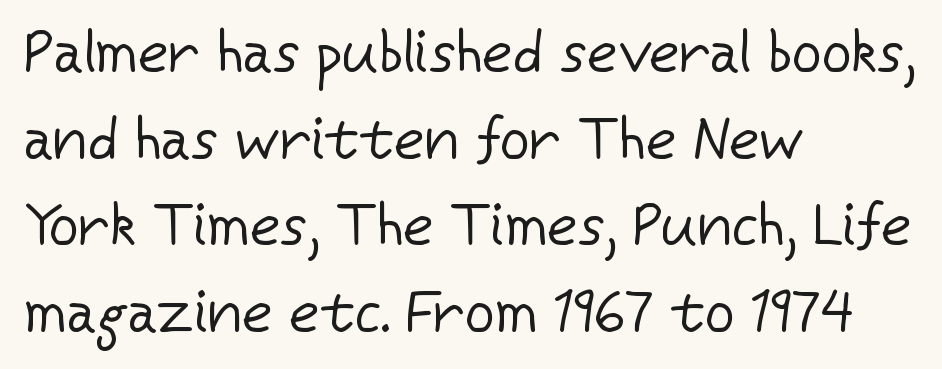
The image shows 59 px regular-weight sans-serif type, upright; set left-aligned, normal line spacing (1.47x), normal letter spacing, not underlined; low stroke contrast and a medium x-height.
